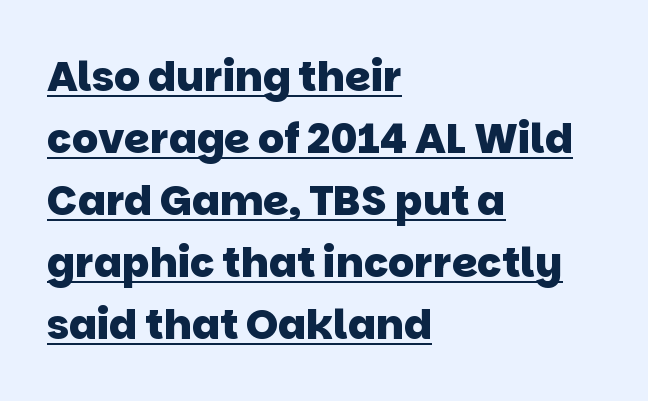
I'd describe the lettering as bold — thick and assertive. Each line of the rendering has a horizontal stroke beneath the glyphs. Successive baselines arrive at the customary interval. The type is set solid horizontally, with unmodified tracking.
